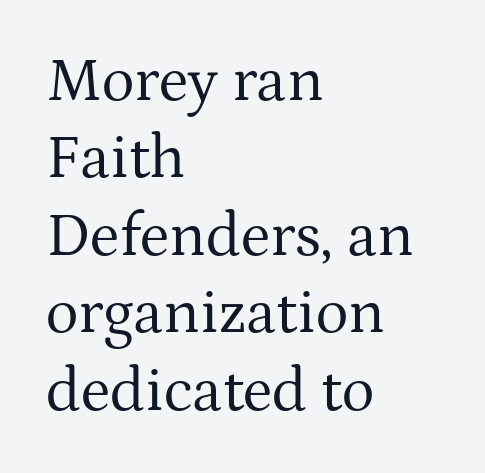
The typeface chosen for these lines features serifs. Honestly, the letter spacing is just normal — you wouldn't notice it. Posture: upright roman. The paragraph shown leans on its left margin. The designer left line spacing at the default. Ink coverage per letter is moderate at most.
